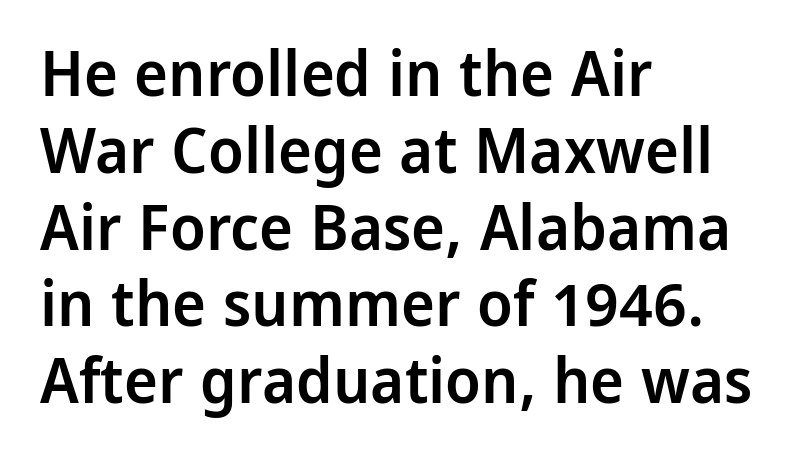
This sample has the flowing, uneven cadence of proportional lettering. Caption: standard tracking, unaltered. The font is running at a semibold setting, under full bold. Posture: straight, roman, zero tilt. Plain, unruled lines of type.
